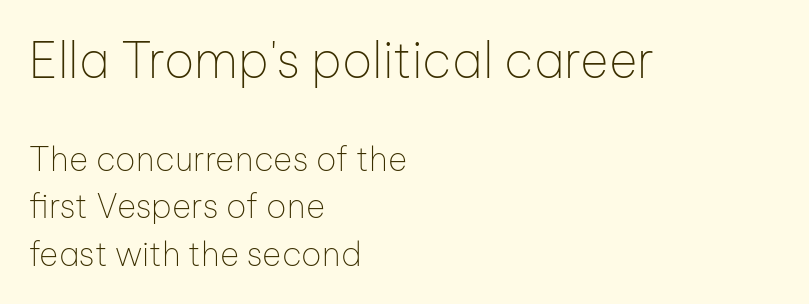
Q: Is the text bold? A: No.
Q: Is the text italic (slanted)? A: No, it is upright.
Q: Is the typeface a serif or a sans-serif typeface? A: Sans-serif.
Q: Is the text underlined? A: No.
Q: How is the paragraph aligned? A: Left-aligned.
Q: Is the spacing between letters normal or unusually wide? A: Normal.
Q: Is the spacing between lines tight, normal or loose? A: Normal.
Q: Which block of text is set in a larger size, the first (top) or the second (bottom)? A: The first (top) one.
Q: Width (condensed, normal, or wide)? A: Normal.
Q: Stroke contrast? A: Low.
Q: x-height? A: Medium.
Q: Monospaced? A: No.
